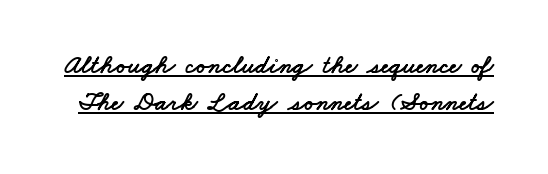
The letters sit at their default tracking, neither squeezed nor spread. The space between consecutive lines is moderate. Is there an underline? Yes — a line sits under the letters.
